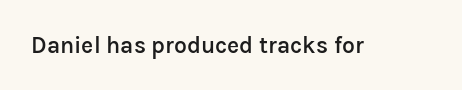
Q: Is the text bold? A: Semi-bold.
Q: Is the text italic (slanted)? A: No, it is upright.
Q: Is the text underlined? A: No.
Q: Is the spacing between letters normal or unusually wide? A: Normal.
